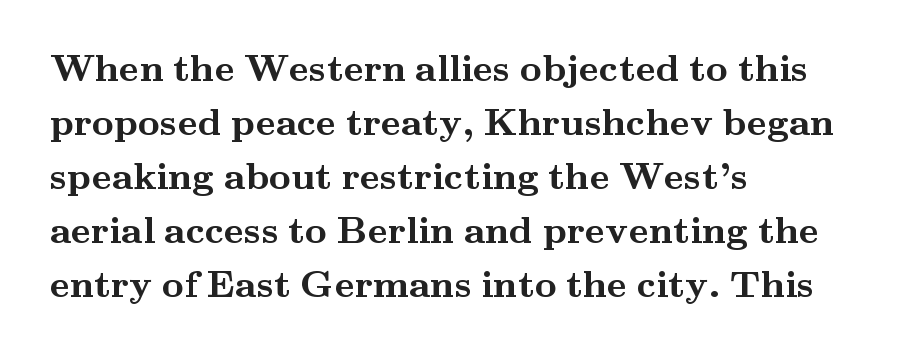
Q: Is the text bold? A: Yes.
Q: Is the text italic (slanted)? A: No, it is upright.
Q: Is the typeface a serif or a sans-serif typeface? A: Serif.
Q: Is the text underlined? A: No.
Q: How is the paragraph aligned? A: Left-aligned.
Q: Is the spacing between letters normal or unusually wide? A: Normal.
Q: Is the spacing between lines tight, normal or loose? A: Normal.
Q: Width (condensed, normal, or wide)? A: Wide.
Q: Stroke contrast? A: Medium.
Q: x-height? A: Small.
Q: Monospaced? A: No.
